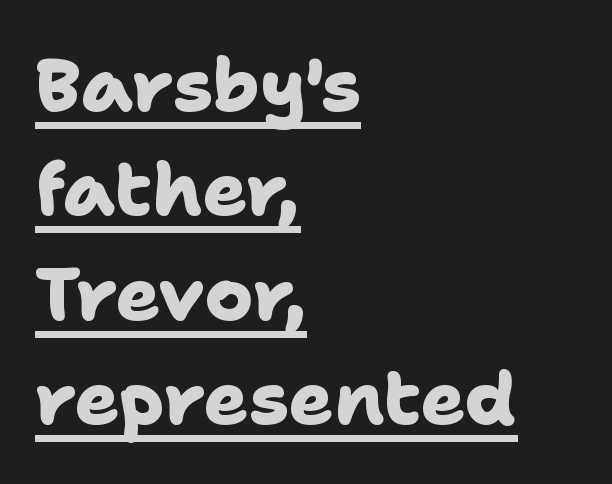
How are the letters spaced? Ordinarily, with no added tracking. Honestly, the row spacing looks completely unremarkable. The lettering is marked with a stroke running underneath it. Serif or sans? Sans — the stroke terminals are bare.
